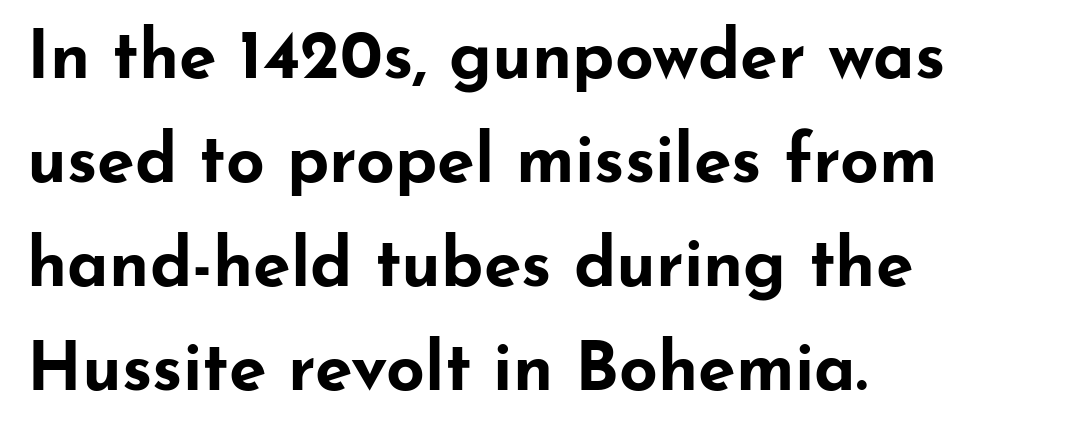
Q: Is the text bold? A: Yes.
Q: Is the text italic (slanted)? A: No, it is upright.
Q: Is the typeface a serif or a sans-serif typeface? A: Sans-serif.
Q: Is the text underlined? A: No.
Q: How is the paragraph aligned? A: Left-aligned.
Q: Is the spacing between letters normal or unusually wide? A: Normal.
Q: Is the spacing between lines tight, normal or loose? A: Normal.
Q: Width (condensed, normal, or wide)? A: Wide.
Q: Stroke contrast? A: Low.
Q: x-height? A: Small.
Q: Monospaced? A: No.
